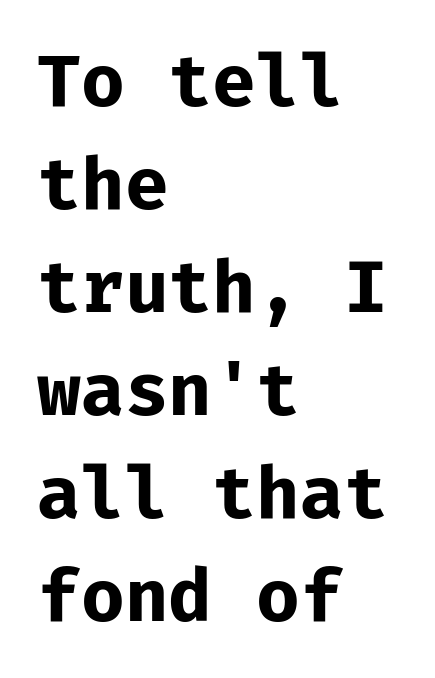
This rendering employs a face without finishing strokes, i.e., a sans-serif. Standard letterfit; no display-style spreading of the glyphs. Monospaced: the letters line up in strict vertical columns. Check the space under the baseline: it is left empty. Rows of type keep a routine distance in the vertical direction. This is heavy type, rendered in bold.
